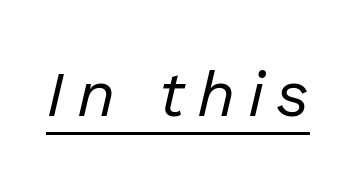
These glyphs show unthickened strokes, regular width or finer. There's an unmistakable incline to the writing here. Check the space under the baseline: a stroke is drawn there. These lines are rendered in a variable-pitch font.
